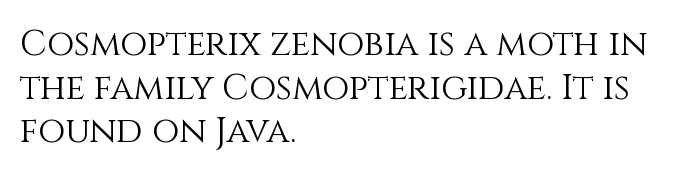
Here the designer chose a conventional face with non-uniform glyph widths. You can tell it's not italic because the verticals are truly vertical. The tracking reads as untouched default to a designer's eye. Horizontally, the lines are justified to the leading edge only. A typesetter would call this leading conventional body-copy spacing. The passage shown is not bold in any degree.
